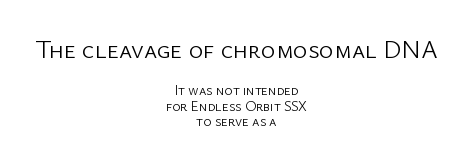
{"italic": "no", "bold": "no", "underline": "no", "align": "center", "line_spacing": "tight", "line_spacing_ratio": 1.09, "letter_spacing": "normal", "letter_spacing_em": 0.0, "larger_block": "first", "size_ratio": 1.79, "glyph_px": 25}
